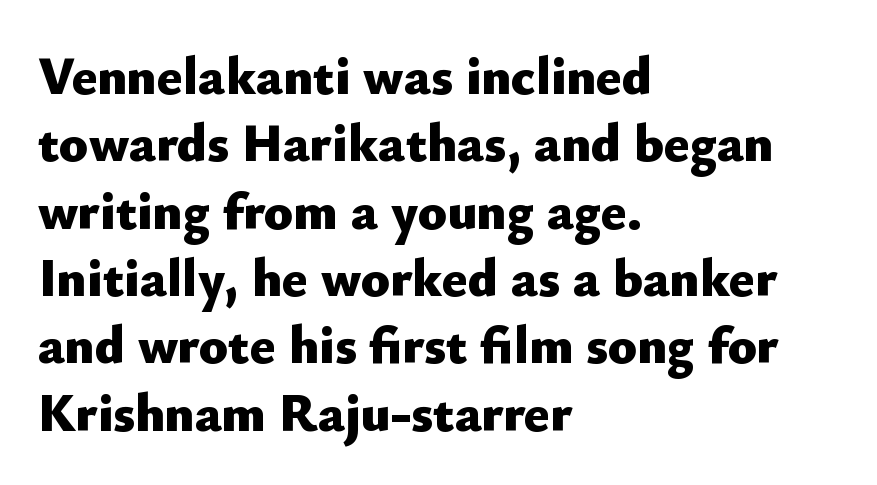
{"serif": "no", "italic": "no", "bold": "yes", "weight": "heavy", "width": "normal", "stroke_contrast": "low", "x_height": "small", "monospaced": "no", "underline": "no", "align": "left", "line_spacing": "normal", "line_spacing_ratio": 1.27, "letter_spacing": "normal", "letter_spacing_em": 0.0, "glyph_px": 53}
